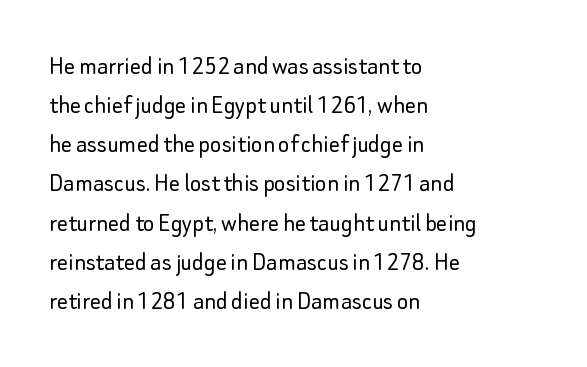
Default kerning and tracking; the words read as compact shapes. No heavy texture on the line: the type isn't bold. A roman cut, with each character standing at attention. Notice how the passage keeps a crisp vertical edge on the left only. Bare-footed words on every line.
